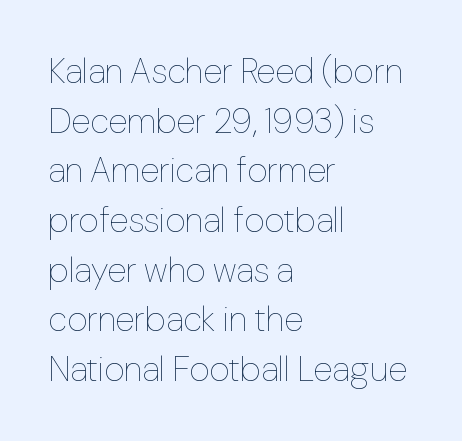
Proportional: the letters do not fall into vertical columns. Layout note: lines flush left. Style check: upright. Honestly, the letter spacing is just normal — you wouldn't notice it.
